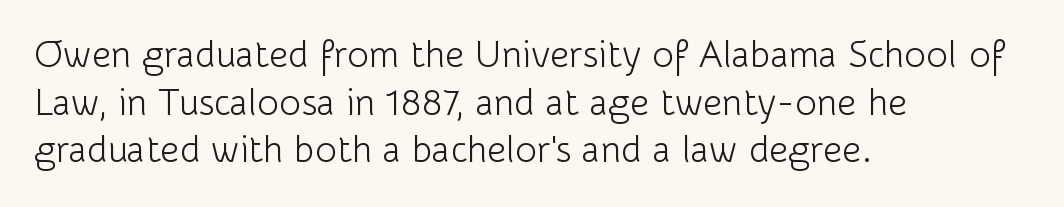
Q: Is the text bold? A: No.
Q: Is the text italic (slanted)? A: No, it is upright.
Q: Is the typeface a serif or a sans-serif typeface? A: Sans-serif.
Q: Is the text underlined? A: No.
Q: How is the paragraph aligned? A: Left-aligned.
Q: Is the spacing between letters normal or unusually wide? A: Normal.
Q: Is the spacing between lines tight, normal or loose? A: Normal.
Q: Width (condensed, normal, or wide)? A: Normal.
Q: Stroke contrast? A: Low.
Q: x-height? A: Medium.
Q: Monospaced? A: No.
